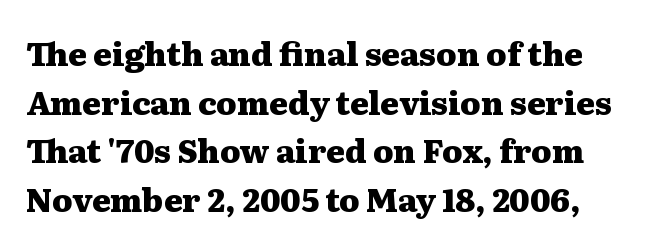
The image shows 32 px heavy, wide serif type, upright; set left-aligned, normal line spacing (1.52x), normal letter spacing, not underlined; medium stroke contrast and a medium x-height.
